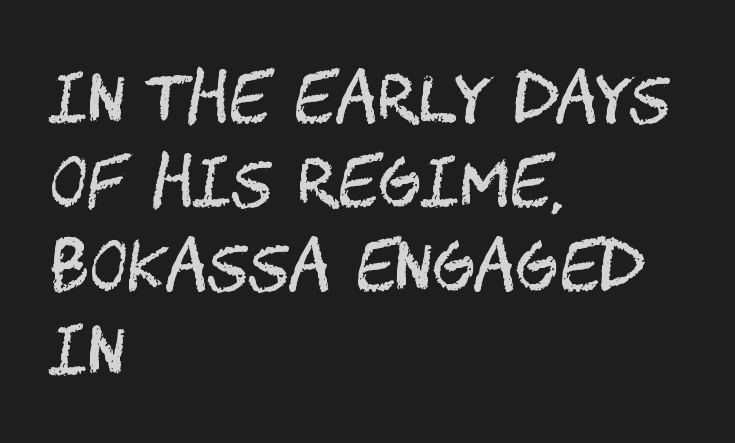
The paragraph shown leans on its left margin. Ascenders rise straight up at ninety degrees. The foot of each line stays bare and open. Inter-character spacing is left at the font's built-in metrics.
